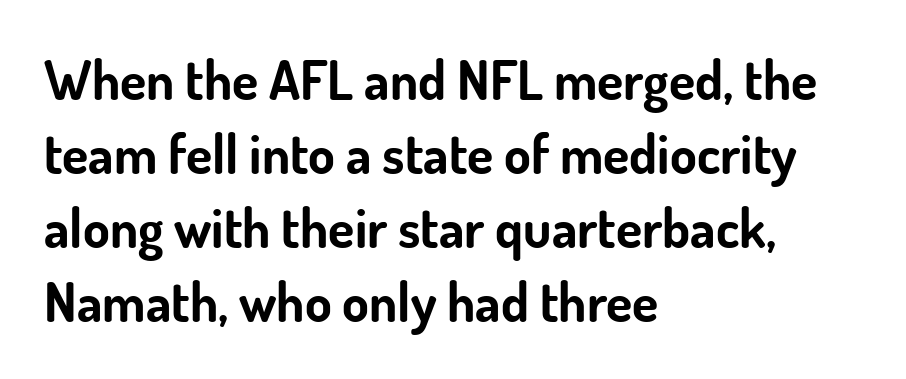
{"serif": "no", "italic": "no", "bold": "yes", "weight": "bold", "width": "normal", "stroke_contrast": "low", "x_height": "small", "monospaced": "no", "underline": "no", "align": "left", "line_spacing": "normal", "line_spacing_ratio": 1.37, "letter_spacing": "normal", "letter_spacing_em": 0.0, "glyph_px": 54}
